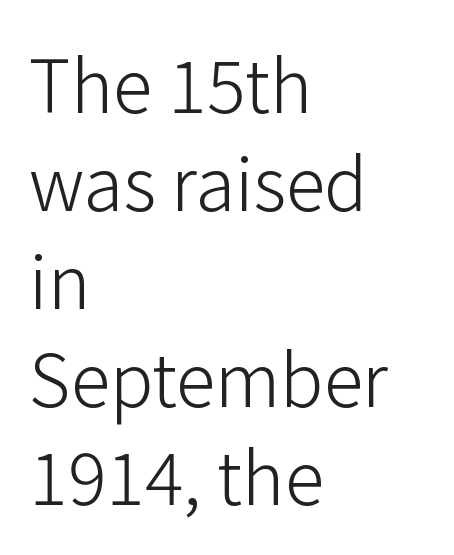
Note the varied advance widths — an 'i' is clearly narrower than an 'm'. Tracking here is standard; glyphs follow each other at the usual distance. Beneath every word, the page is bare. The leading is moderate, giving the passage an even texture. Each line starts at the same left margin while the right side varies.
